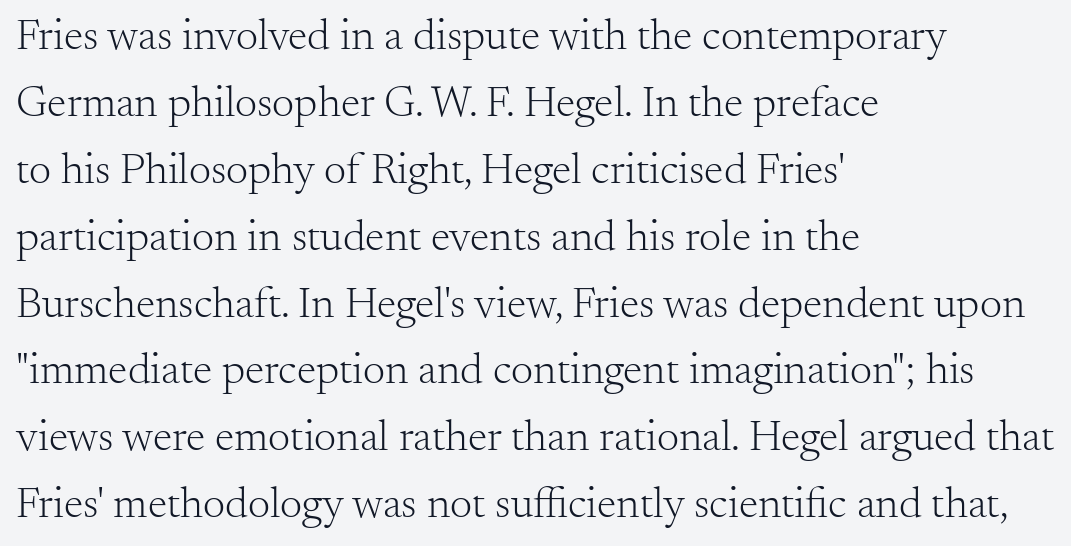
The image shows 44 px light serif type, upright; set left-aligned, normal line spacing (1.52x), normal letter spacing, not underlined; medium stroke contrast and a small x-height.
